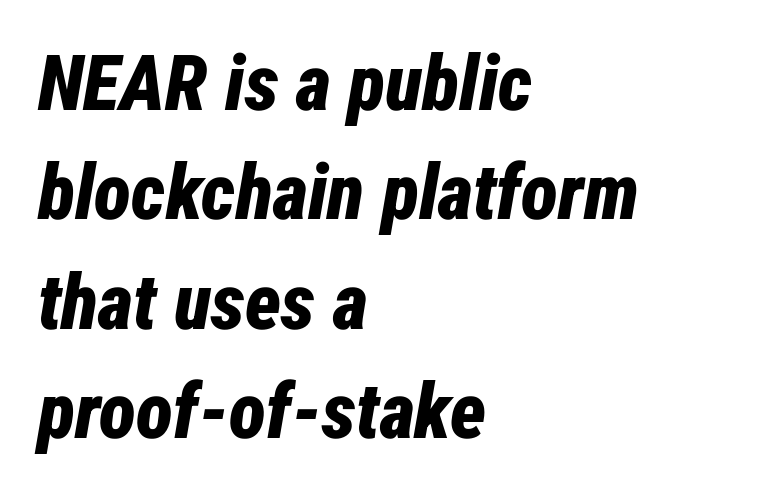
The image shows 77 px bold, condensed type, italic (leaning right); set left-aligned, normal line spacing (1.42x), normal letter spacing, not underlined; low stroke contrast and a medium x-height.
